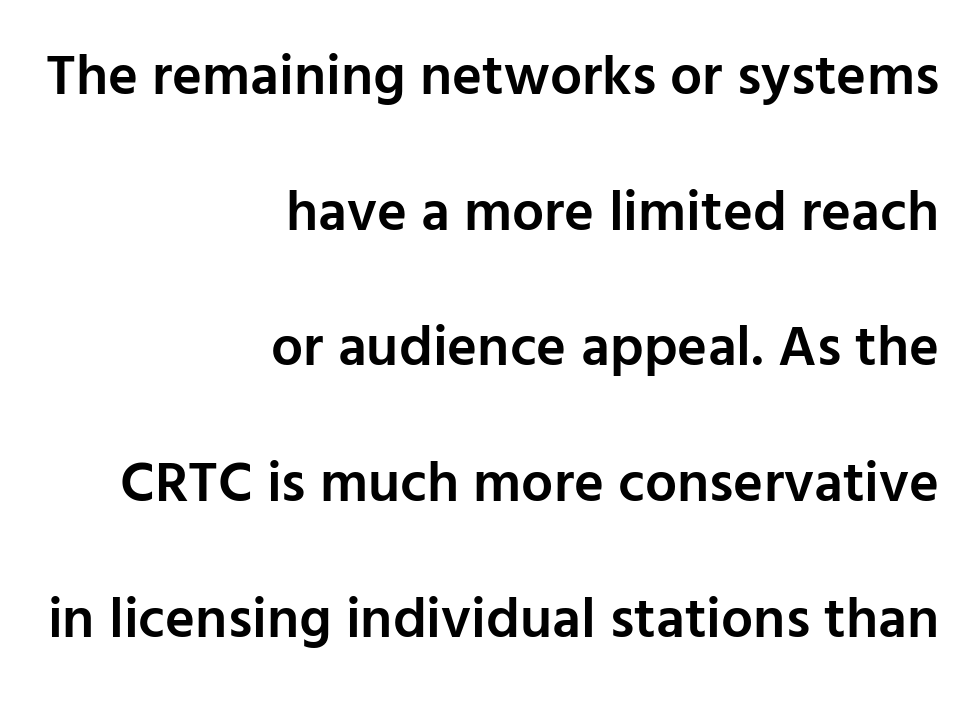
Q: Is the text bold? A: Semi-bold.
Q: Is the text italic (slanted)? A: No, it is upright.
Q: Is the typeface a serif or a sans-serif typeface? A: Sans-serif.
Q: Is the text underlined? A: No.
Q: How is the paragraph aligned? A: Right-aligned.
Q: Is the spacing between letters normal or unusually wide? A: Normal.
Q: Is the spacing between lines tight, normal or loose? A: Loose.
Q: Width (condensed, normal, or wide)? A: Normal.
Q: Stroke contrast? A: Low.
Q: x-height? A: Medium.
Q: Monospaced? A: No.
